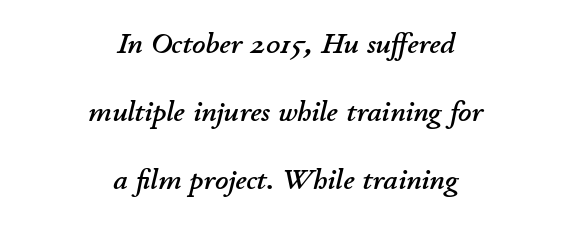
Nothing unusual about the tracking: characters are spaced as the font intends. Rendered with sloped, italic letterforms. The passage shown stacks its lines with a broad gap. The paragraph shown floats in the horizontal middle. Just letters on the line, the space beneath them empty.
